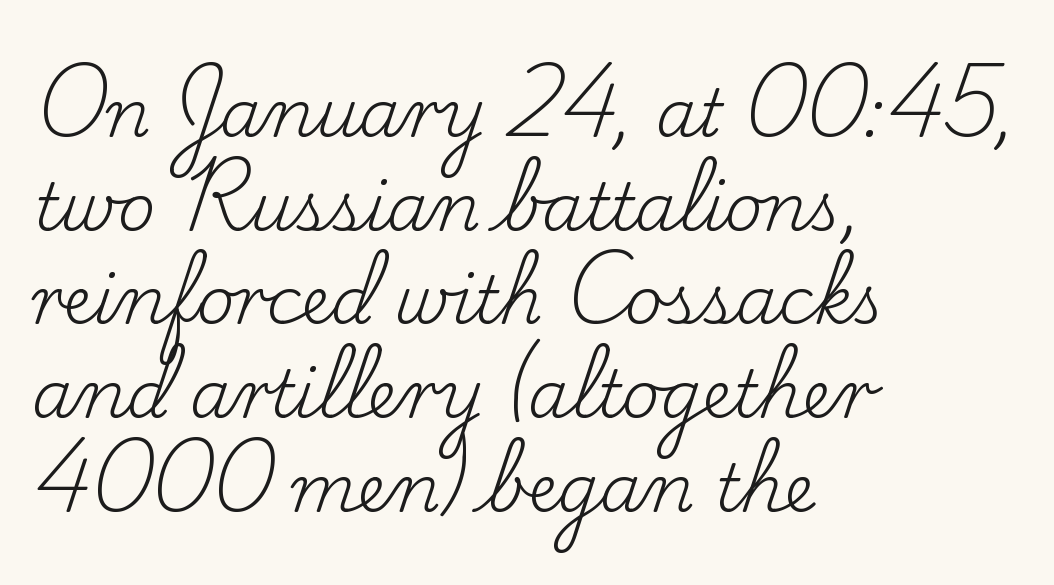
This sample uses a serif face. The letterforms sit at book weight or below. The block of text has a typical density, with ordinary space between rows. This sample has the flowing, uneven cadence of proportional lettering.
